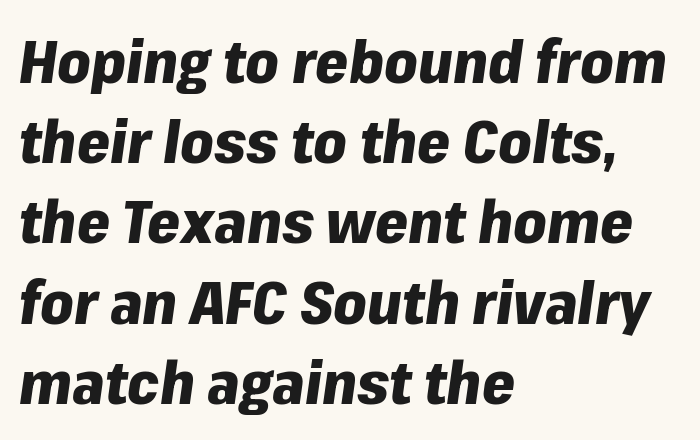
Compared with a centered layout, this one pins lines to the left instead. Its strokes are broad and dark, the hallmark of bold type. The passage shown is typed in a proportional face where columns would drift. Posture: slanted. Default kerning and tracking; the words read as compact shapes. Whoever set this chose a conventional vertical rhythm.
